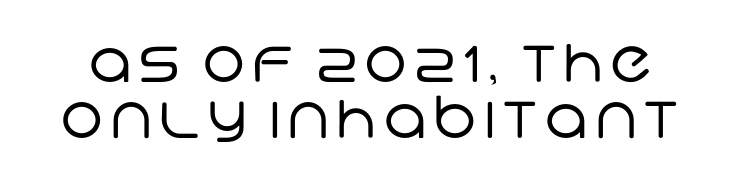
The image shows 58 px regular-weight sans-serif type; set tight line spacing (0.97x), not underlined; low stroke contrast and a large x-height.
